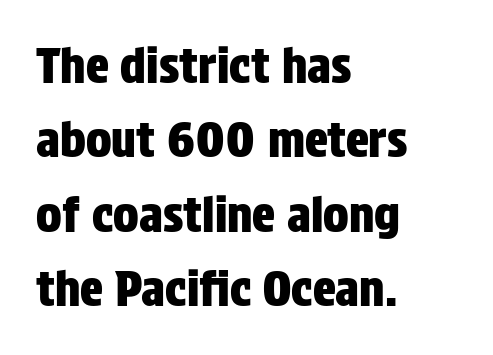
Q: Is the text italic (slanted)? A: No, it is upright.
Q: Is the typeface a serif or a sans-serif typeface? A: Sans-serif.
Q: Is the text underlined? A: No.
Q: How is the paragraph aligned? A: Left-aligned.
Q: Is the spacing between letters normal or unusually wide? A: Normal.
Q: Is the spacing between lines tight, normal or loose? A: Normal.
Q: Width (condensed, normal, or wide)? A: Condensed.
Q: Stroke contrast? A: Low.
Q: x-height? A: Large.
Q: Monospaced? A: No.
